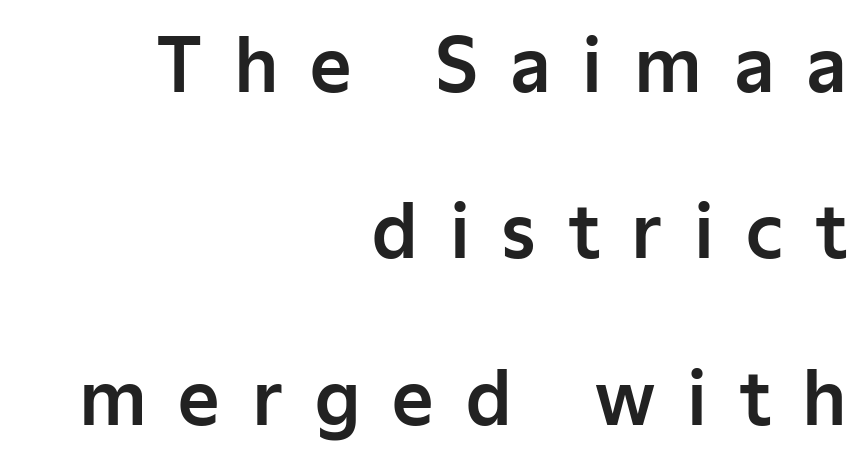
This is the regular roman posture of the typeface. The face used here is a sans, in the tradition of grotesques and geometrics. The text block is weighted toward the right margin, trailing off unevenly leftward. The passage shown has open, widely tracked lettering throughout.
